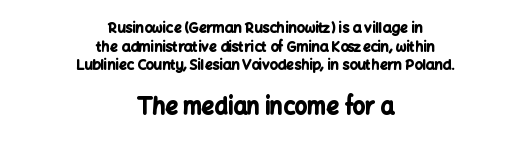
{"italic": "no", "bold": "yes", "underline": "no", "align": "center", "line_spacing": "normal", "line_spacing_ratio": 1.33, "letter_spacing": "normal", "letter_spacing_em": 0.0, "larger_block": "second", "size_ratio": 1.57, "glyph_px": 22}
